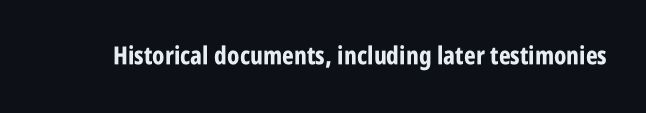
{"italic": "no", "bold": "yes", "underline": "no", "letter_spacing": "normal", "letter_spacing_em": 0.0, "glyph_px": 25}
